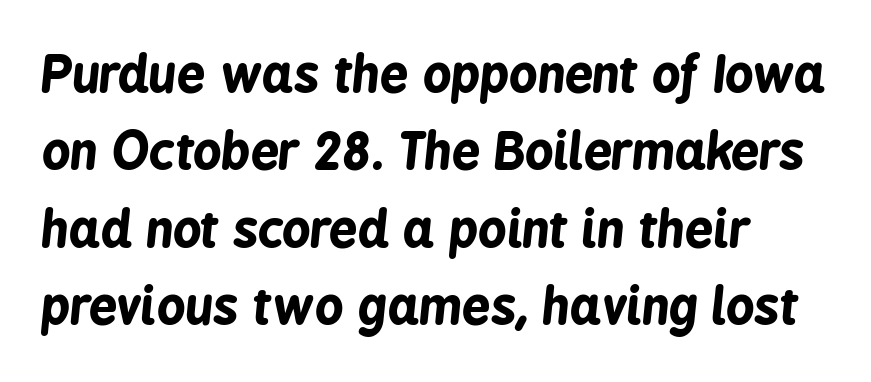
Is the type bold? Yes — the strokes are clearly thick and heavy. There's an unmistakable incline to the writing here. Varying glyph widths throughout — classic text-font behaviour. This rendering features lettering with no underline. Leading: standard. There is no visible air inserted between adjacent glyphs.
